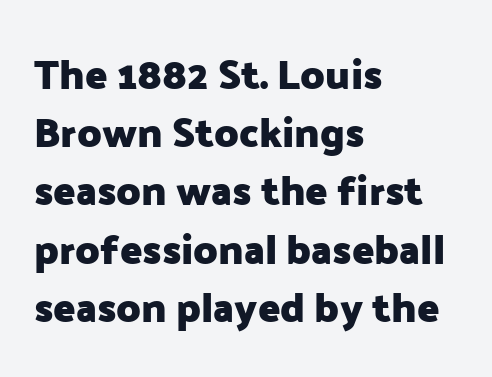
{"serif": "no", "italic": "no", "bold": "yes", "weight": "heavy", "width": "normal", "stroke_contrast": "low", "x_height": "medium", "monospaced": "no", "underline": "no", "align": "left", "line_spacing": "normal", "line_spacing_ratio": 1.42, "letter_spacing": "normal", "letter_spacing_em": 0.0, "glyph_px": 41}
